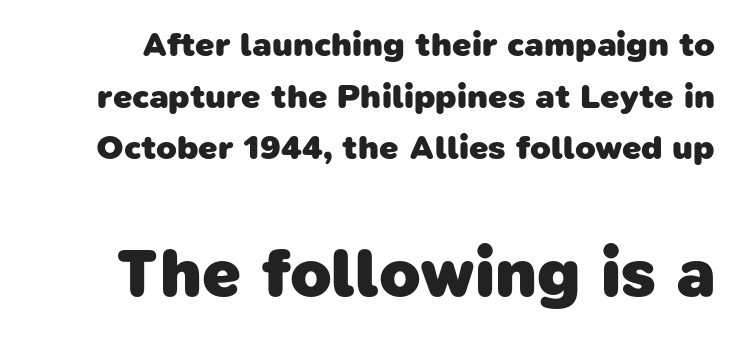
{"serif": "no", "bold": "yes", "weight": "heavy", "width": "normal", "stroke_contrast": "low", "x_height": "medium", "monospaced": "no", "underline": "no", "line_spacing": "normal", "line_spacing_ratio": 1.52, "letter_spacing": "normal", "letter_spacing_em": 0.0, "larger_block": "second", "size_ratio": 2.0, "glyph_px": 68}
